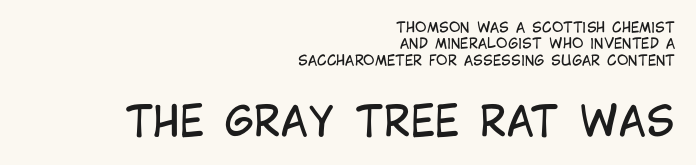
The letters carry no serifs — their stems end cleanly without finishing strokes. These two chunks differ in scale, with the bottom chunk taking the larger measure. The tracking reads as untouched default to a designer's eye. Is the block centered? No — it sits flush against the right margin.
